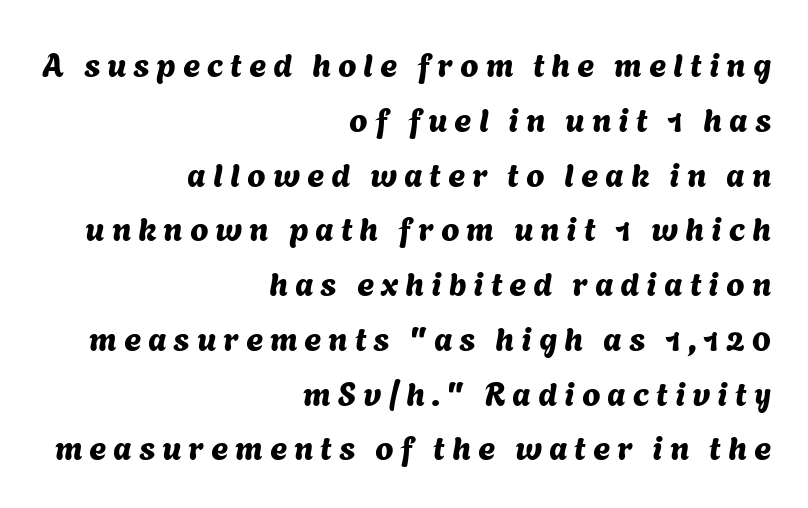
{"serif": "no", "width": "normal", "stroke_contrast": "medium", "x_height": "medium", "monospaced": "no", "underline": "no", "align": "right", "line_spacing": "normal", "line_spacing_ratio": 1.66, "letter_spacing": "wide", "letter_spacing_em": 0.21, "glyph_px": 33}
